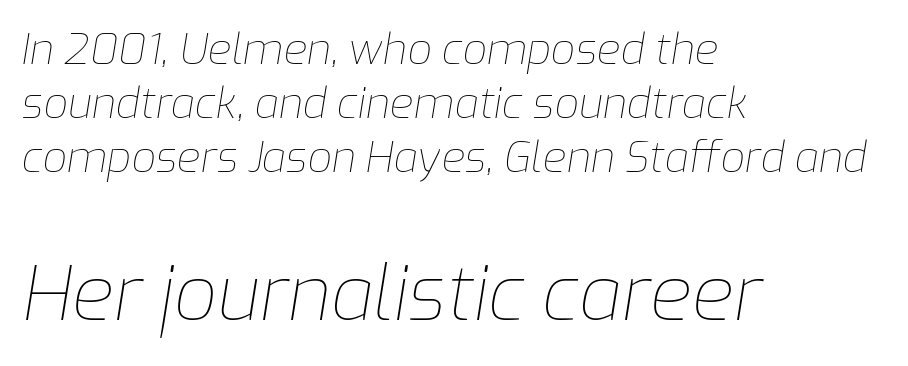
{"italic": "yes", "lean": "right", "slant_degrees": 9, "bold": "no", "weight": "thin", "width": "normal", "stroke_contrast": "low", "x_height": "medium", "monospaced": "no", "underline": "no", "align": "left", "line_spacing": "normal", "line_spacing_ratio": 1.26, "letter_spacing": "normal", "letter_spacing_em": 0.0, "larger_block": "second", "size_ratio": 1.77, "glyph_px": 76}
